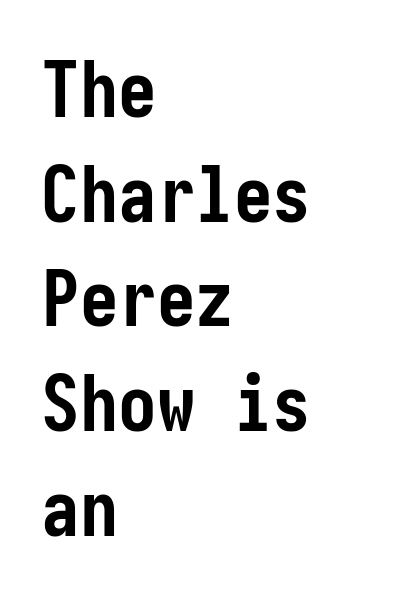
The image shows 77 px semibold, condensed sans-serif type, upright; set left-aligned, normal line spacing (1.36x), normal letter spacing, not underlined; low stroke contrast and a medium x-height.
